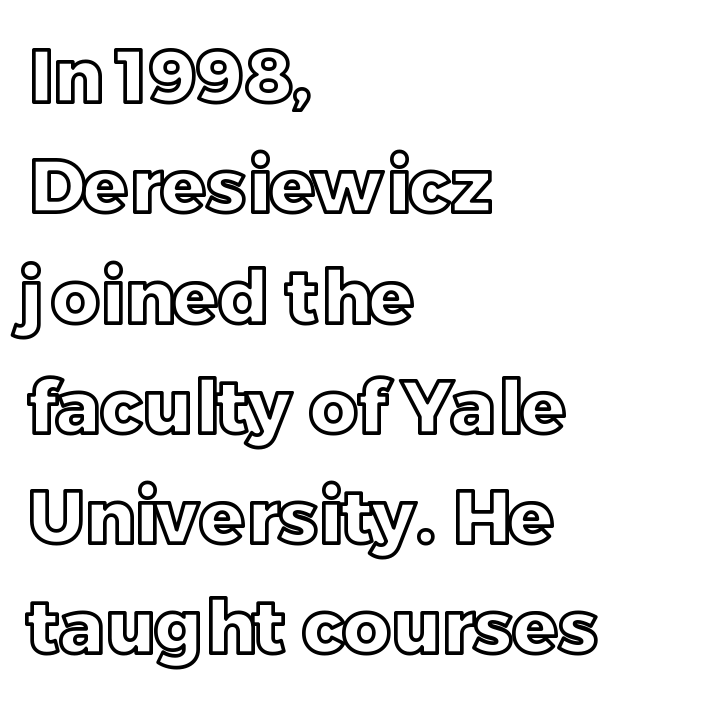
The image shows 74 px text type, upright; set left-aligned, normal line spacing (1.49x), normal letter spacing, not underlined; a large x-height.
